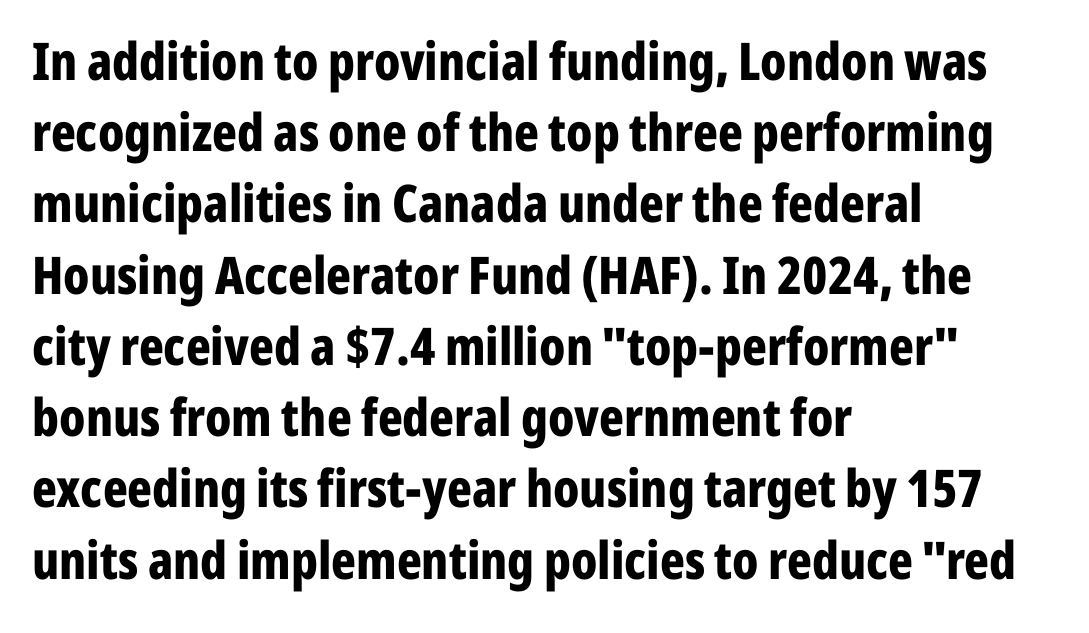
The image shows 52 px bold, condensed sans-serif type, upright; set left-aligned, normal line spacing (1.37x), normal letter spacing, not underlined; low stroke contrast and a medium x-height.
